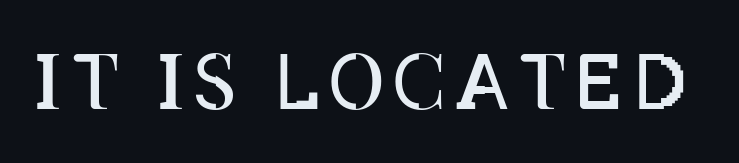
The image shows 76 px regular-weight, condensed type, upright; set not underlined; low stroke contrast and a large x-height.
